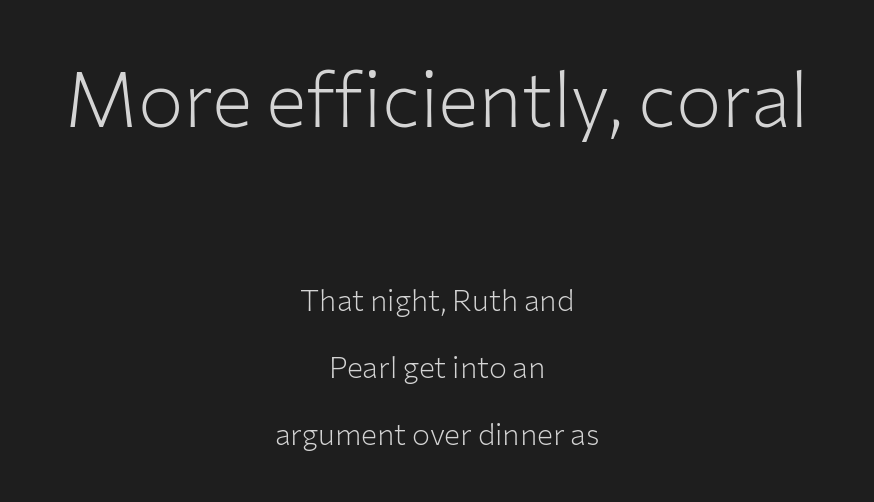
{"serif": "no", "italic": "no", "bold": "no", "weight": "light", "width": "normal", "stroke_contrast": "low", "x_height": "medium", "monospaced": "no", "underline": "no", "align": "center", "line_spacing": "loose", "line_spacing_ratio": 2.24, "letter_spacing": "normal", "letter_spacing_em": 0.0, "larger_block": "first", "size_ratio": 2.53, "glyph_px": 76}
